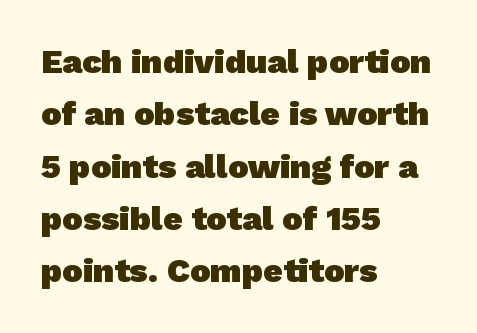
The image shows 34 px heavy sans-serif type; set left-aligned, normal line spacing (1.54x), normal letter spacing, not underlined; low stroke contrast and a medium x-height.
